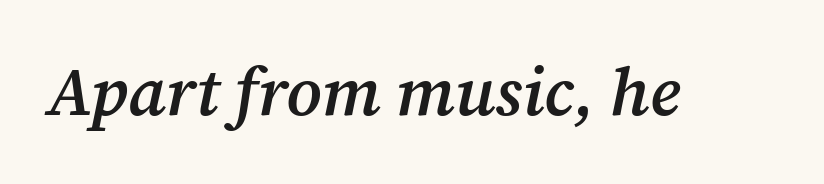
Q: Is the text bold? A: Semi-bold.
Q: Is the text italic (slanted)? A: Yes, it leans right by about 12 degrees.
Q: Is the typeface a serif or a sans-serif typeface? A: Serif.
Q: Is the text underlined? A: No.
Q: Is the spacing between letters normal or unusually wide? A: Normal.
Q: Width (condensed, normal, or wide)? A: Normal.
Q: Stroke contrast? A: Medium.
Q: x-height? A: Medium.
Q: Monospaced? A: No.
